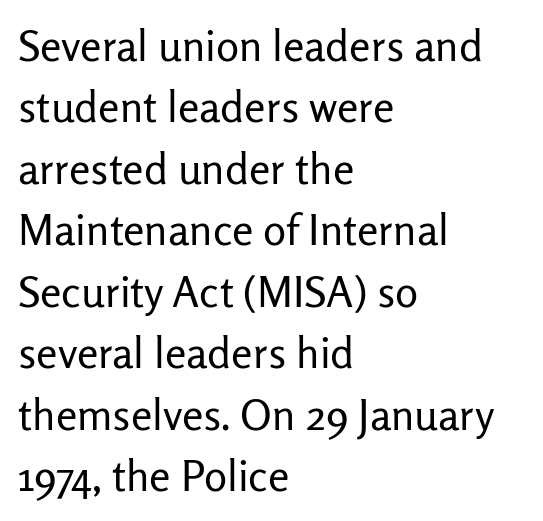
Q: Is the text bold? A: No.
Q: Is the text italic (slanted)? A: No, it is upright.
Q: Is the typeface a serif or a sans-serif typeface? A: Sans-serif.
Q: Is the text underlined? A: No.
Q: How is the paragraph aligned? A: Left-aligned.
Q: Is the spacing between letters normal or unusually wide? A: Normal.
Q: Is the spacing between lines tight, normal or loose? A: Normal.
Q: Width (condensed, normal, or wide)? A: Normal.
Q: Stroke contrast? A: Low.
Q: x-height? A: Medium.
Q: Monospaced? A: No.
